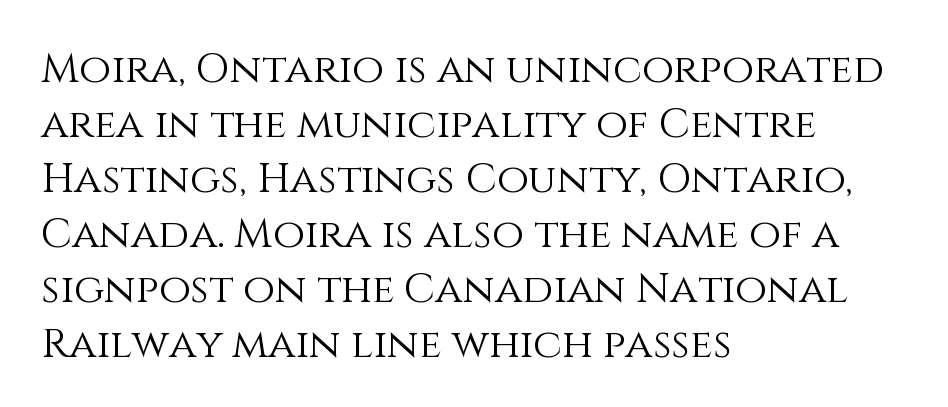
Q: Is the text bold? A: No.
Q: Is the text italic (slanted)? A: No, it is upright.
Q: Is the text underlined? A: No.
Q: How is the paragraph aligned? A: Left-aligned.
Q: Is the spacing between letters normal or unusually wide? A: Normal.
Q: Is the spacing between lines tight, normal or loose? A: Normal.
Q: Width (condensed, normal, or wide)? A: Normal.
Q: Stroke contrast? A: Medium.
Q: x-height? A: Large.
Q: Monospaced? A: No.
